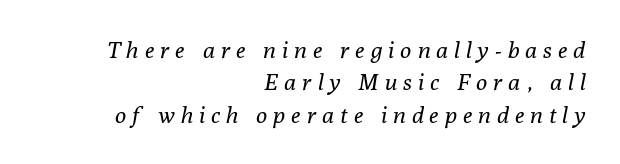
The image shows 23 px text type, italic (leaning right); set right-aligned, normal line spacing (1.41x), unusually wide letter spacing (+0.27 em), not underlined.
